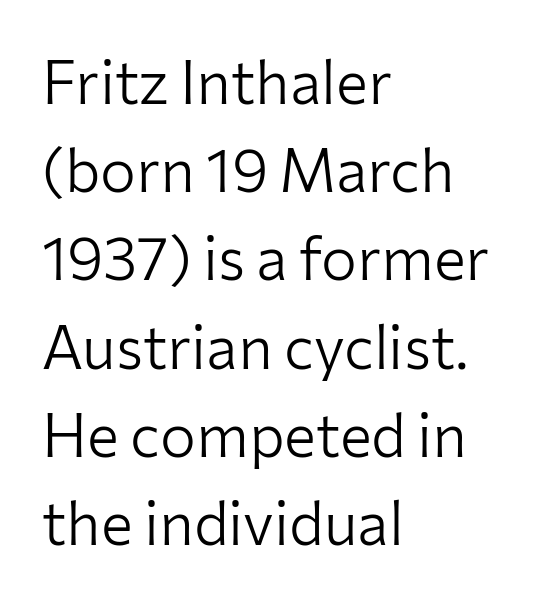
Q: Is the text bold? A: No.
Q: Is the text italic (slanted)? A: No, it is upright.
Q: Is the typeface a serif or a sans-serif typeface? A: Sans-serif.
Q: Is the text underlined? A: No.
Q: How is the paragraph aligned? A: Left-aligned.
Q: Is the spacing between letters normal or unusually wide? A: Normal.
Q: Is the spacing between lines tight, normal or loose? A: Normal.
Q: Width (condensed, normal, or wide)? A: Normal.
Q: Stroke contrast? A: Low.
Q: x-height? A: Medium.
Q: Monospaced? A: No.
